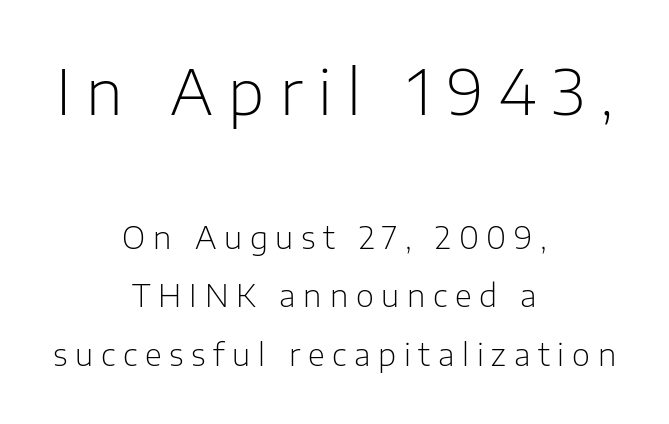
Stroke mass is kept to a normal reading level or below. Quick note: underline off. Reading down the block, each line starts at a different indent, mirrored at its end. A roman cut, with each character standing at attention.
